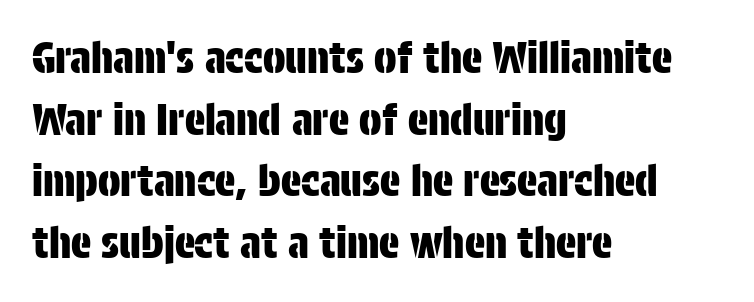
Vertical strokes here are truly vertical. Here the glyphs are tracked normally, forming tight word shapes. The glyphs are unaccompanied by any horizontal stroke below them. Proportional: the letters do not fall into vertical columns. Rows of type keep a routine distance in the vertical direction.
